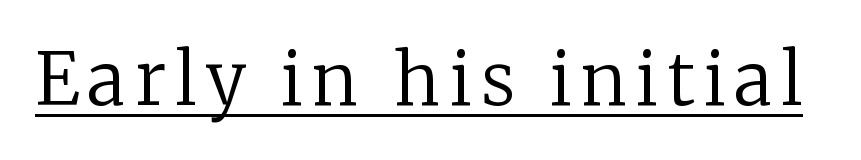
{"serif": "yes", "italic": "no", "bold": "no", "weight": "regular", "width": "normal", "stroke_contrast": "low", "x_height": "medium", "monospaced": "no", "underline": "yes", "glyph_px": 71}
